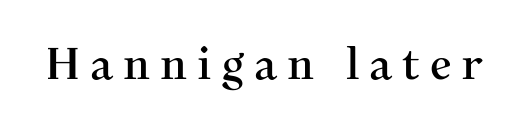
{"serif": "yes", "italic": "no", "width": "normal", "stroke_contrast": "medium", "x_height": "medium", "monospaced": "no", "underline": "no", "letter_spacing": "wide", "letter_spacing_em": 0.23, "glyph_px": 43}
